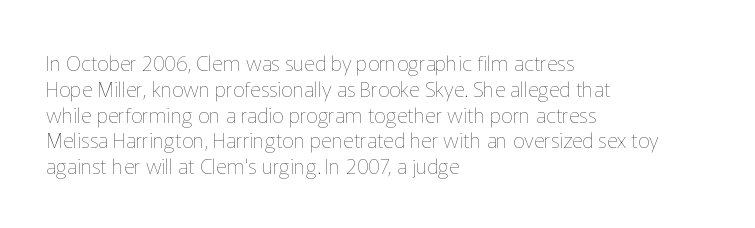
The image shows 21 px text type, upright; set left-aligned, line spacing 1.23x, normal letter spacing, not underlined.
